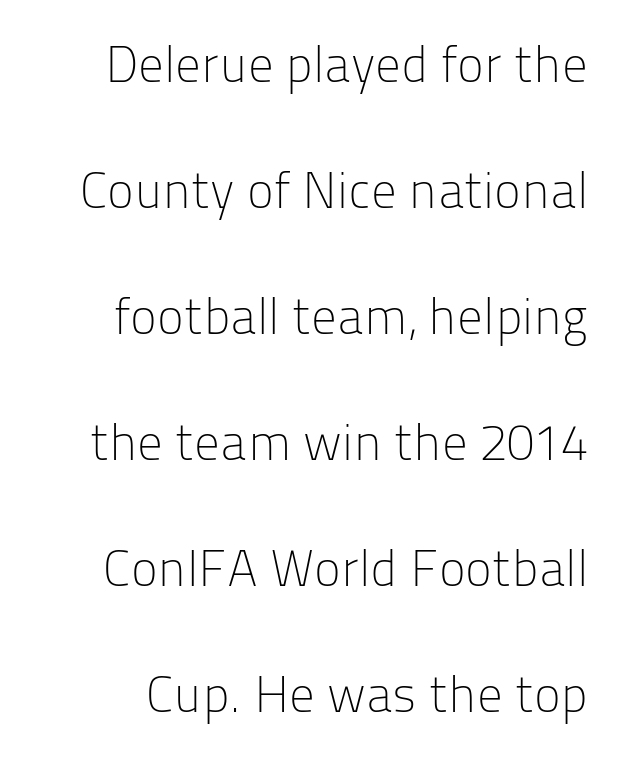
Q: Is the text bold? A: No.
Q: Is the text italic (slanted)? A: No, it is upright.
Q: Is the typeface a serif or a sans-serif typeface? A: Sans-serif.
Q: Is the text underlined? A: No.
Q: Is the spacing between letters normal or unusually wide? A: Normal.
Q: Is the spacing between lines tight, normal or loose? A: Loose.
Q: Width (condensed, normal, or wide)? A: Normal.
Q: Stroke contrast? A: Low.
Q: x-height? A: Medium.
Q: Monospaced? A: No.
